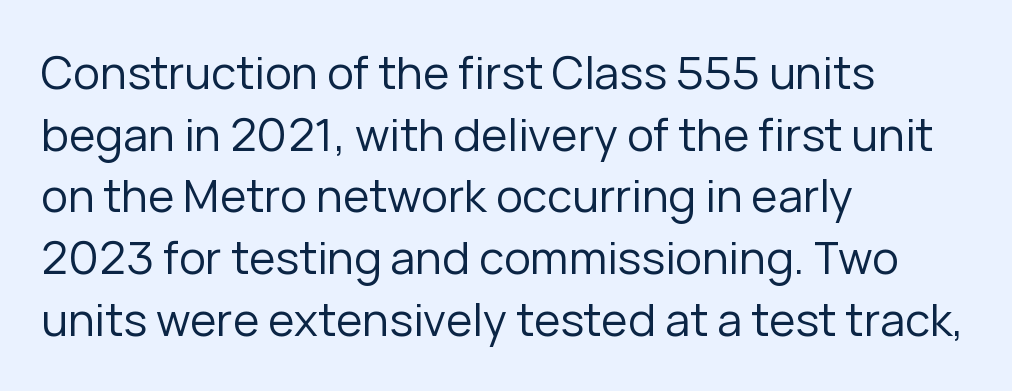
The image shows 45 px regular-weight sans-serif type, upright; set left-aligned, normal line spacing (1.37x), normal letter spacing, not underlined; low stroke contrast and a medium x-height.
